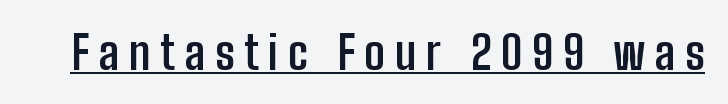
Q: Is the text bold? A: Yes.
Q: Is the text italic (slanted)? A: No, it is upright.
Q: Is the typeface a serif or a sans-serif typeface? A: Sans-serif.
Q: Is the text underlined? A: Yes.
Q: Is the spacing between letters normal or unusually wide? A: Unusually wide.
Q: Width (condensed, normal, or wide)? A: Condensed.
Q: Stroke contrast? A: Low.
Q: x-height? A: Medium.
Q: Monospaced? A: No.
